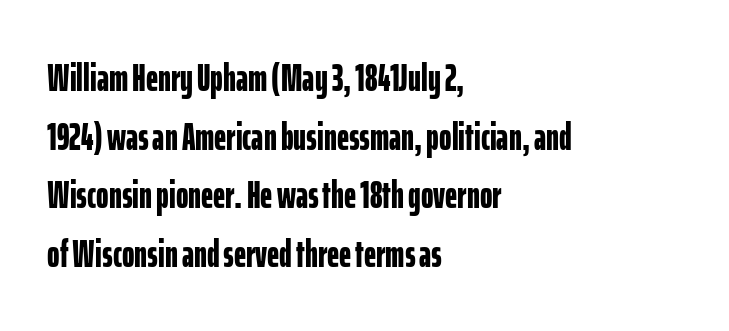
Q: Is the text bold? A: Yes.
Q: Is the text italic (slanted)? A: No, it is upright.
Q: Is the typeface a serif or a sans-serif typeface? A: Sans-serif.
Q: Is the text underlined? A: No.
Q: How is the paragraph aligned? A: Left-aligned.
Q: Is the spacing between letters normal or unusually wide? A: Normal.
Q: Is the spacing between lines tight, normal or loose? A: Normal.
Q: Width (condensed, normal, or wide)? A: Condensed.
Q: Stroke contrast? A: Low.
Q: x-height? A: Medium.
Q: Monospaced? A: No.
